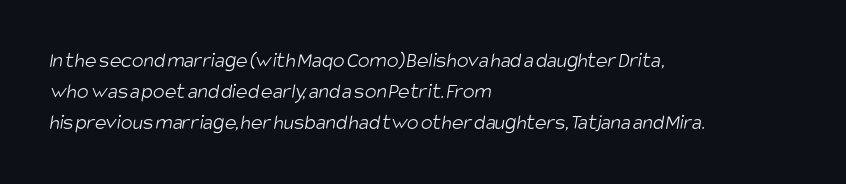
Q: Is the text bold? A: No.
Q: Is the text underlined? A: No.
Q: How is the paragraph aligned? A: Left-aligned.
Q: Is the spacing between letters normal or unusually wide? A: Normal.
Q: Is the spacing between lines tight, normal or loose? A: Normal.
